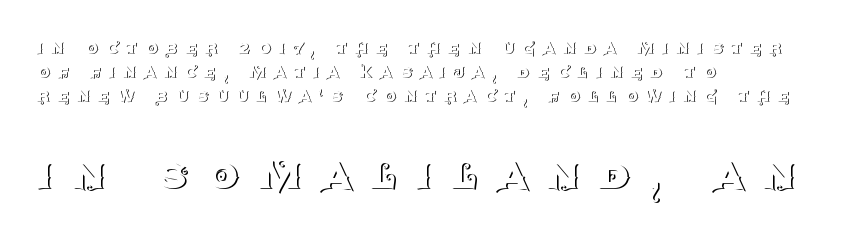
{"serif": "yes", "italic": "no", "bold": "no", "weight": "thin", "width": "normal", "stroke_contrast": "medium", "x_height": "large", "monospaced": "no", "underline": "no", "align": "left", "line_spacing_ratio": 1.19, "letter_spacing": "wide", "letter_spacing_em": 0.39, "larger_block": "second", "size_ratio": 2.5, "glyph_px": 50}
